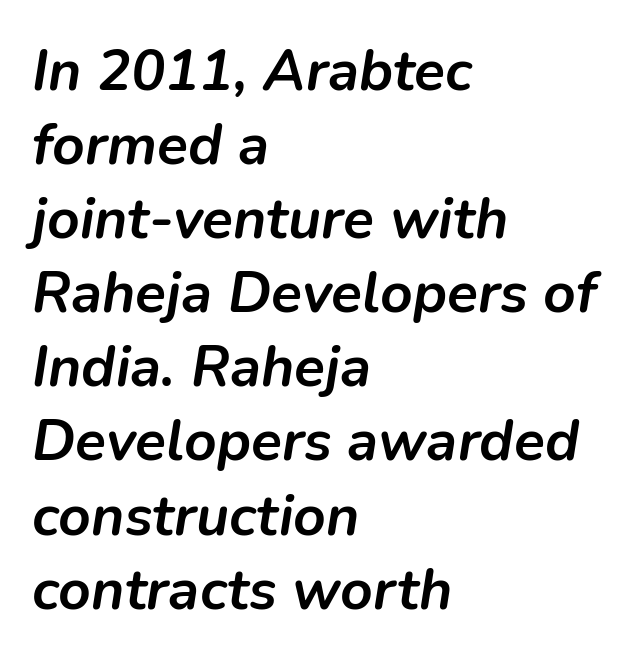
Q: Is the text bold? A: Yes.
Q: Is the text italic (slanted)? A: Yes, it leans right by about 9 degrees.
Q: Is the text underlined? A: No.
Q: How is the paragraph aligned? A: Left-aligned.
Q: Is the spacing between letters normal or unusually wide? A: Normal.
Q: Is the spacing between lines tight, normal or loose? A: Normal.
Q: Width (condensed, normal, or wide)? A: Normal.
Q: Stroke contrast? A: Low.
Q: x-height? A: Medium.
Q: Monospaced? A: No.
